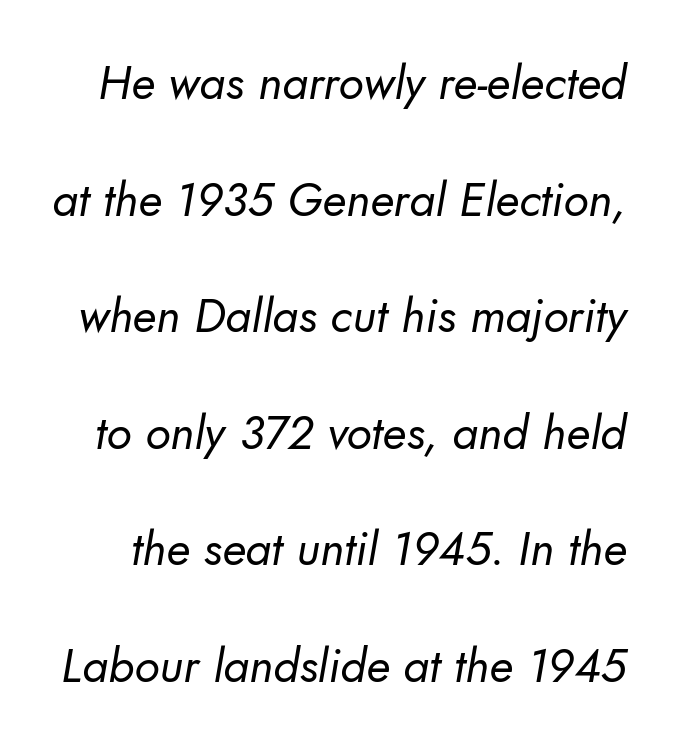
Q: Is the text bold? A: No.
Q: Is the typeface a serif or a sans-serif typeface? A: Sans-serif.
Q: Is the text underlined? A: No.
Q: Is the spacing between letters normal or unusually wide? A: Normal.
Q: Is the spacing between lines tight, normal or loose? A: Loose.
Q: Width (condensed, normal, or wide)? A: Normal.
Q: Stroke contrast? A: Low.
Q: x-height? A: Small.
Q: Monospaced? A: No.
